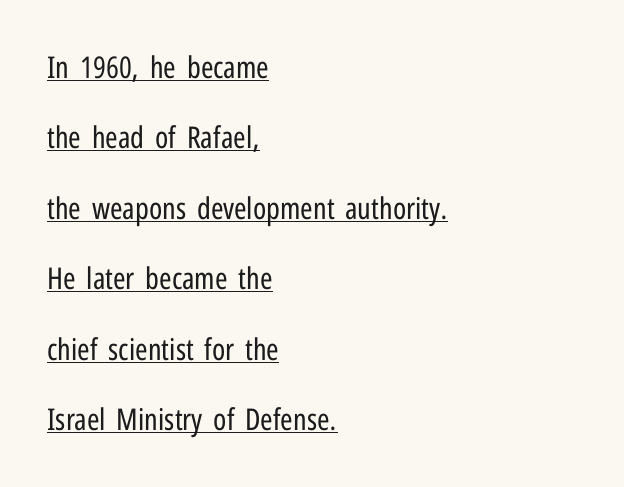
Underlined type. The letters carry no serifs — their stems end cleanly without finishing strokes. Looks like regular typesetting: each glyph gets only the width it needs. Compared with typical paragraphs, the rows here are farther apart.
